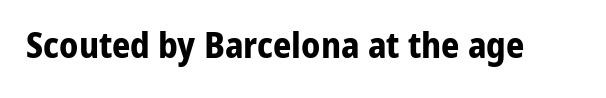
This sample uses plain, unmodified letter spacing. Examine the stroke ends and you'll find no serifs. Spacing verdict: proportional, widths tailored to each character. The specimen reads as upright at a glance.
